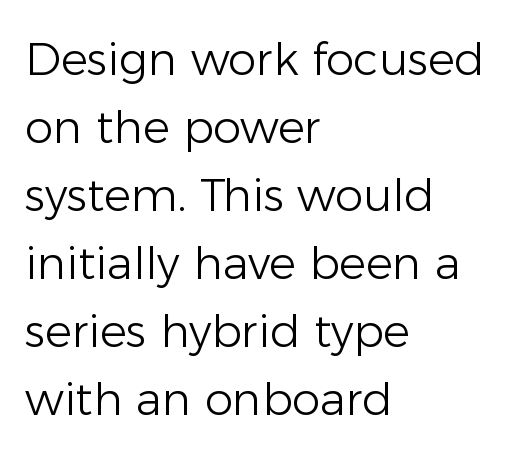
The text was rendered using a sans face with plain stroke endings. Each word holds together tightly as a unit, with standard inter-letter gaps. Each row of text sits above clean, open space. Compared with a typical body face, this is equally light or lighter still. The rows are spaced the way most documents space them.
